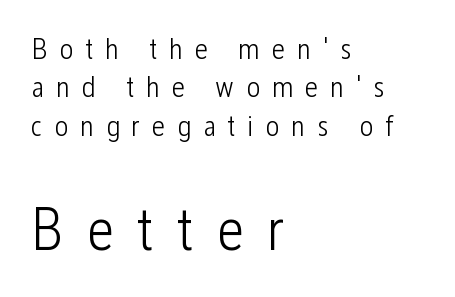
{"serif": "no", "italic": "no", "bold": "no", "weight": "light", "width": "condensed", "stroke_contrast": "low", "x_height": "medium", "monospaced": "no", "underline": "no", "align": "left", "line_spacing": "normal", "line_spacing_ratio": 1.28, "letter_spacing": "wide", "letter_spacing_em": 0.39, "larger_block": "second", "size_ratio": 2.0, "glyph_px": 60}
